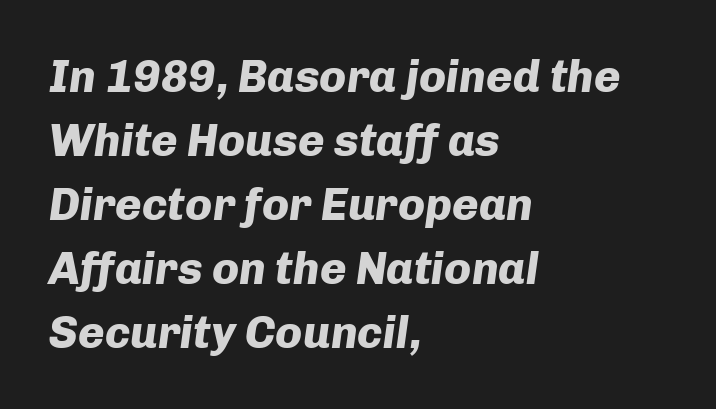
{"italic": "yes", "lean": "right", "slant_degrees": 8, "bold": "yes", "weight": "heavy", "width": "normal", "stroke_contrast": "low", "x_height": "medium", "monospaced": "no", "underline": "no", "align": "left", "line_spacing": "normal", "line_spacing_ratio": 1.42, "letter_spacing": "normal", "letter_spacing_em": 0.0, "glyph_px": 45}
